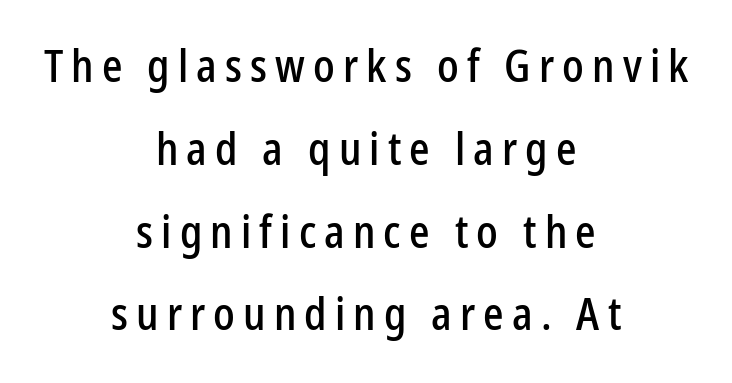
{"serif": "no", "italic": "no", "width": "condensed", "stroke_contrast": "low", "x_height": "medium", "monospaced": "no", "underline": "no", "align": "center", "line_spacing_ratio": 1.84, "glyph_px": 45}
